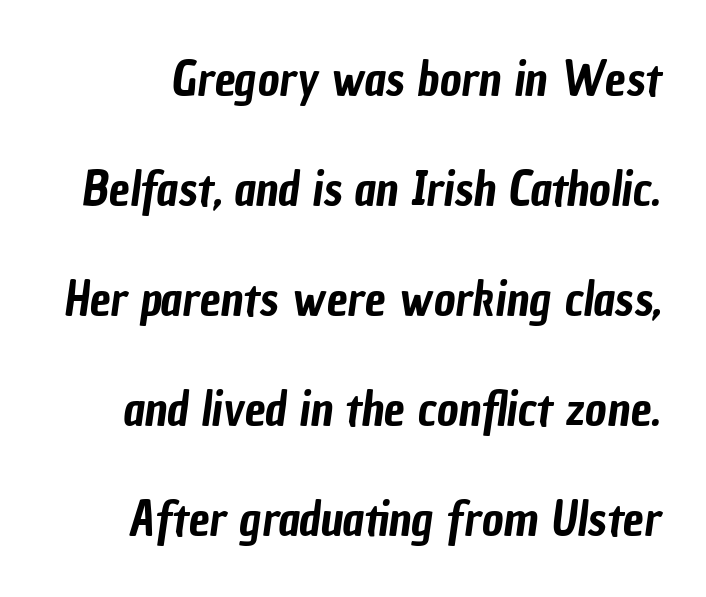
The zone under the glyphs is completely vacant. The space between consecutive lines is lavish. Is this a sans? Yes — the strokes have no serifs. The face used here is proportionally spaced, like ordinary book or web type. Standard letterfit; no display-style spreading of the glyphs.
